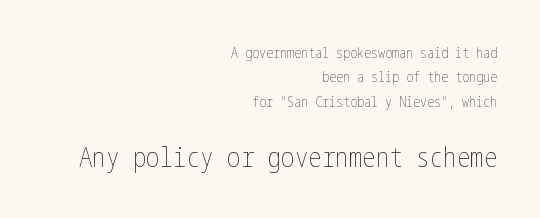
The image shows 27 px text type, upright; set right-aligned, line spacing 1.74x, normal letter spacing, not underlined; the second (bottom) block is 1.93x larger.
